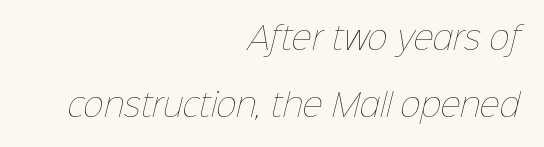
{"bold": "no", "weight": "thin", "width": "normal", "stroke_contrast": "low", "x_height": "medium", "monospaced": "no", "underline": "no", "align": "right", "line_spacing": "loose", "line_spacing_ratio": 2.15, "letter_spacing": "normal", "letter_spacing_em": 0.0, "glyph_px": 31}
